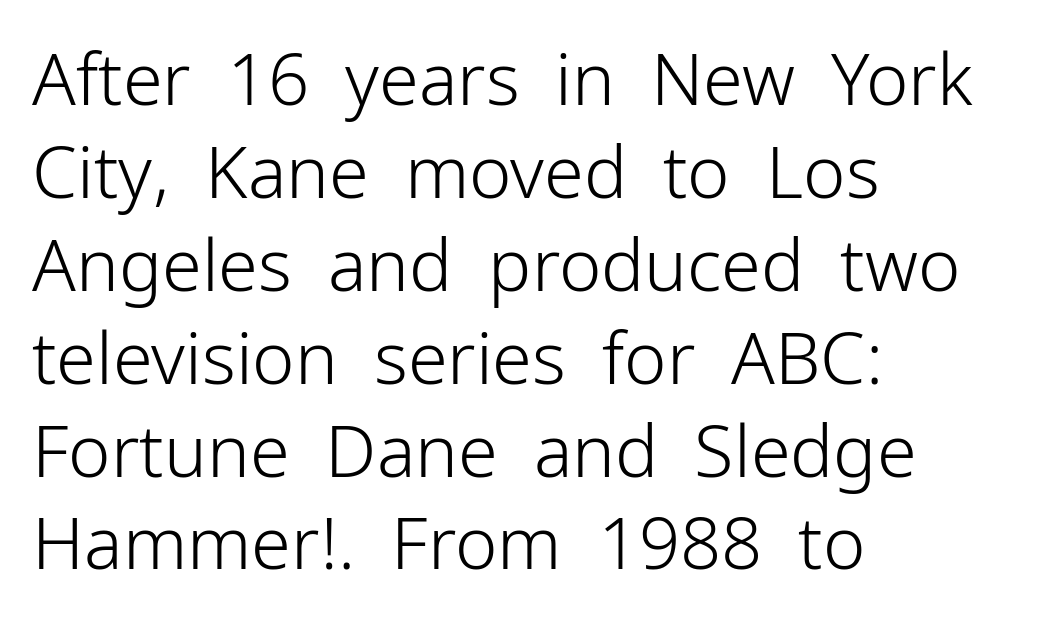
The image shows 72 px light sans-serif type, upright; set left-aligned, normal line spacing (1.29x), normal letter spacing, not underlined; low stroke contrast and a medium x-height.
